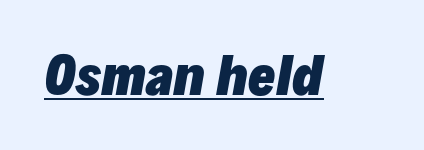
Q: Is the text bold? A: Yes.
Q: Is the text italic (slanted)? A: Yes, it leans right by about 10 degrees.
Q: Is the text underlined? A: Yes.
Q: Is the spacing between letters normal or unusually wide? A: Normal.
Q: Width (condensed, normal, or wide)? A: Normal.
Q: Stroke contrast? A: Low.
Q: x-height? A: Medium.
Q: Monospaced? A: No.
